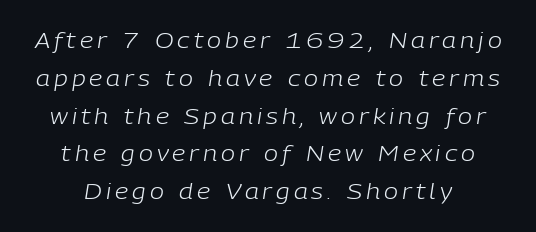
The image shows 21 px text type, italic (leaning right); set line spacing 1.8x, not underlined.
